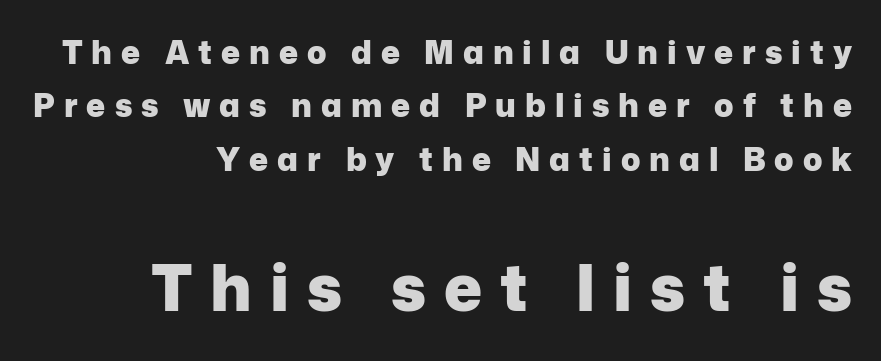
Think of a printed novel: that variable character pitch is what you see here. Compared with typical paragraphs, the rows here are spaced about the same. The block sitting lower on the canvas is the one with enlarged characters. The typography opts for an upright posture over an oblique one.
